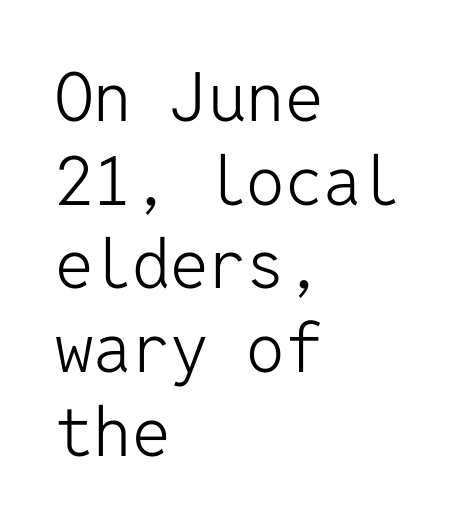
Is this a fixed-width face? Yes — each glyph sits in an identical cell. A typesetter would label this face a sans. The font is comparable to plain body text, perhaps lighter. Words float on clear page, feet unadorned.
